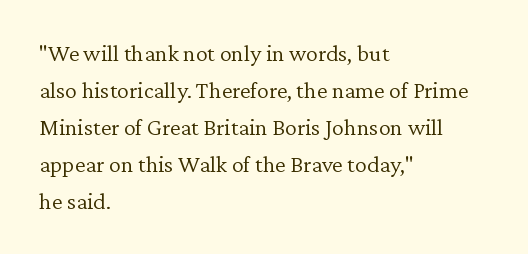
{"italic": "no", "bold": "no", "underline": "no", "align": "left", "line_spacing": "normal", "line_spacing_ratio": 1.54, "letter_spacing": "normal", "letter_spacing_em": 0.0, "glyph_px": 24}
